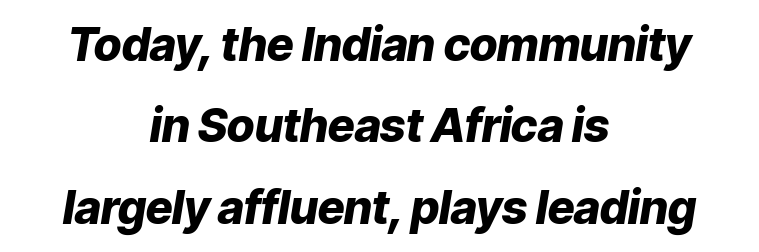
The image shows 46 px heavy type, italic (leaning right); set centered, line spacing 1.77x, normal letter spacing, not underlined; low stroke contrast and a medium x-height.
